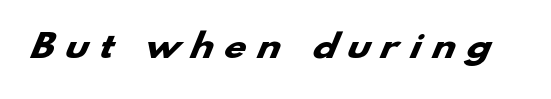
{"serif": "no", "bold": "yes", "weight": "heavy", "width": "wide", "stroke_contrast": "low", "x_height": "small", "monospaced": "no", "underline": "no", "letter_spacing": "wide", "letter_spacing_em": 0.37, "glyph_px": 32}
